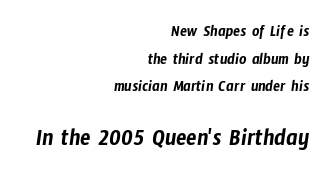
Q: Is the text underlined? A: No.
Q: How is the paragraph aligned? A: Right-aligned.
Q: Is the spacing between letters normal or unusually wide? A: Normal.
Q: Which block of text is set in a larger size, the first (top) or the second (bottom)? A: The second (bottom) one.
